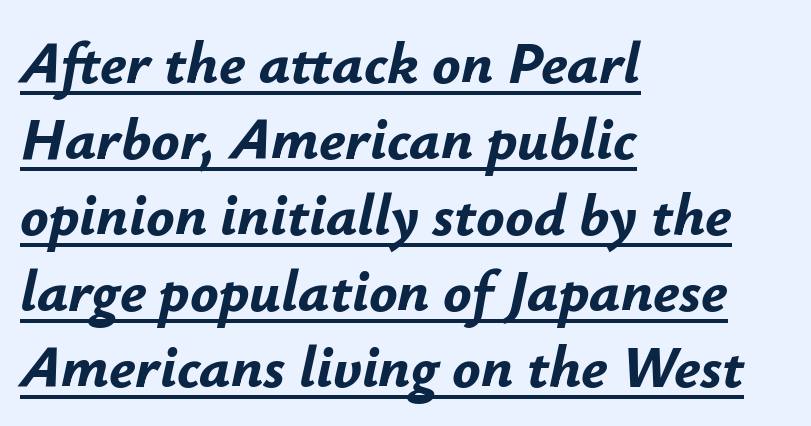
Q: Is the text bold? A: Yes.
Q: Is the text italic (slanted)? A: Yes, it leans right by about 12 degrees.
Q: Is the text underlined? A: Yes.
Q: How is the paragraph aligned? A: Left-aligned.
Q: Is the spacing between letters normal or unusually wide? A: Normal.
Q: Is the spacing between lines tight, normal or loose? A: Normal.
Q: Width (condensed, normal, or wide)? A: Normal.
Q: Stroke contrast? A: Low.
Q: x-height? A: Small.
Q: Monospaced? A: No.
